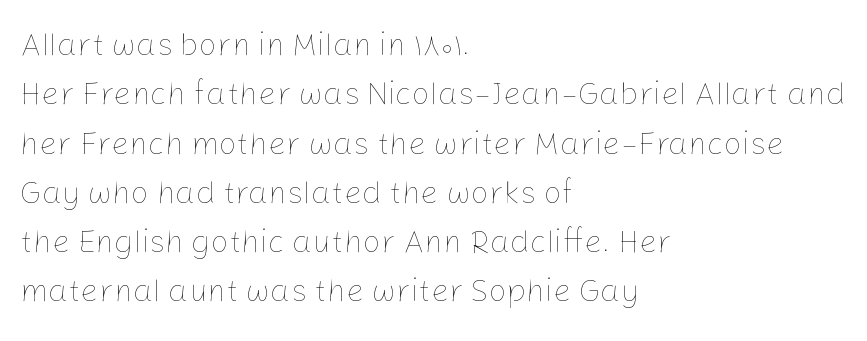
Nobody touched the tracking dial on this one. The weight tops out at a normal text grade. The words here are not underlined. Leftover space on each line is placed entirely after the last word. Looks like regular typesetting: each glyph gets only the width it needs.
